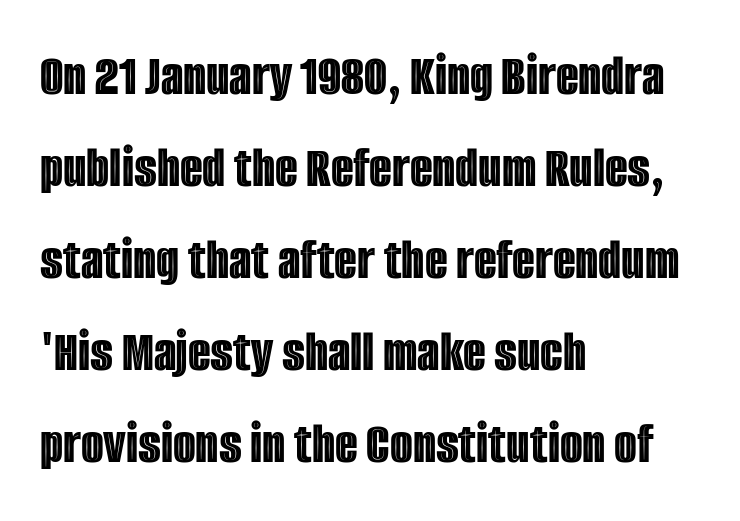
Glyph-to-glyph distance matches everyday printed text. This sample has the flowing, uneven cadence of proportional lettering. Alignment: flush left. Every stem runs plumb, perpendicular to the baseline.
